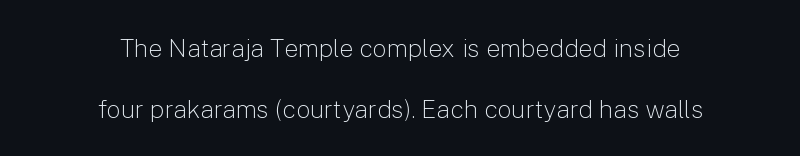
{"italic": "no", "bold": "no", "underline": "no", "align": "center", "line_spacing": "loose", "line_spacing_ratio": 2.43, "letter_spacing": "normal", "letter_spacing_em": 0.0, "glyph_px": 25}
